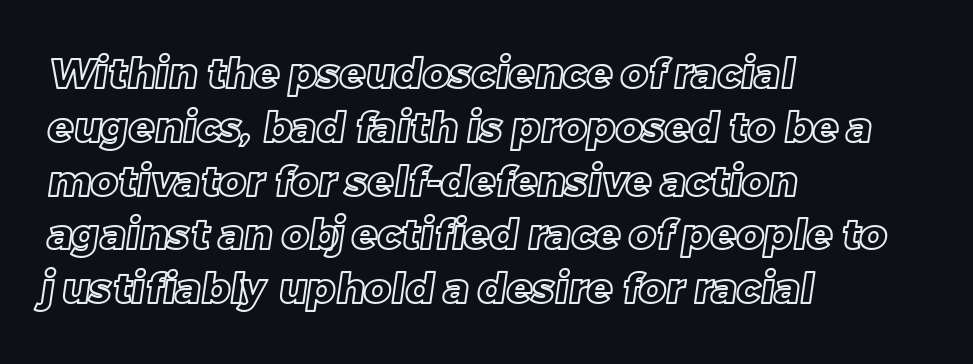
Q: Is the text underlined? A: No.
Q: How is the paragraph aligned? A: Left-aligned.
Q: Is the spacing between letters normal or unusually wide? A: Normal.
Q: Is the spacing between lines tight, normal or loose? A: Normal.
Q: Width (condensed, normal, or wide)? A: Normal.
Q: x-height? A: Large.
Q: Monospaced? A: No.
